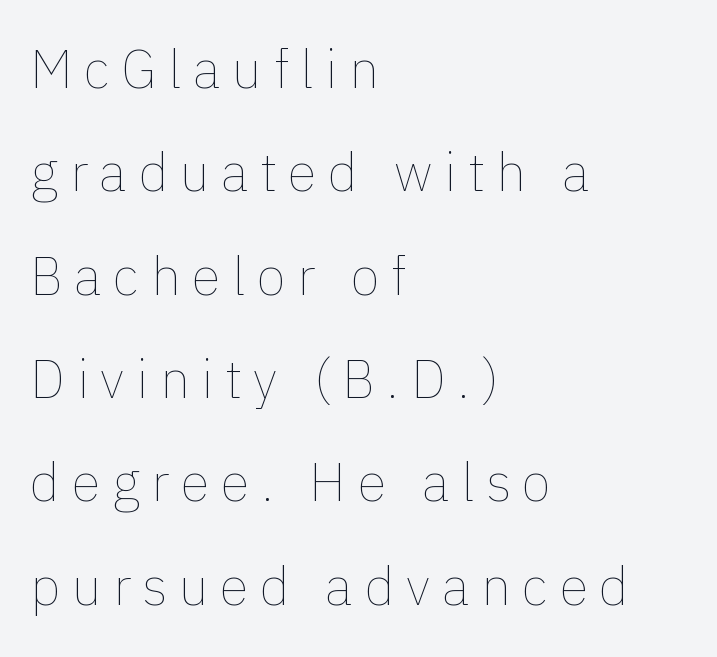
Quick note: underline off. These lines were composed using upright roman letters. The line-height multiplier appears high, well above default. Leftover space on each line is placed entirely after the last word. The rendering inserts visible extra space after every character.
